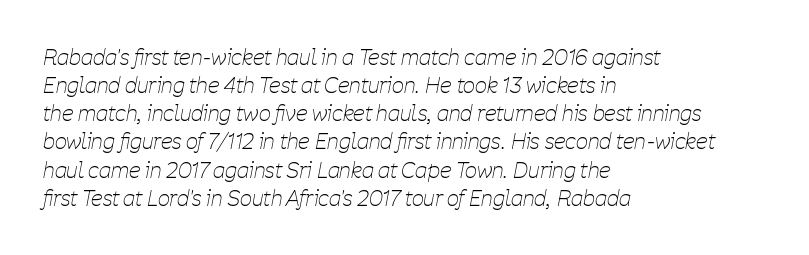
Q: Is the text bold? A: No.
Q: Is the text italic (slanted)? A: Yes, it leans right by about 11 degrees.
Q: Is the text underlined? A: No.
Q: How is the paragraph aligned? A: Left-aligned.
Q: Is the spacing between letters normal or unusually wide? A: Normal.
Q: Is the spacing between lines tight, normal or loose? A: Normal.
